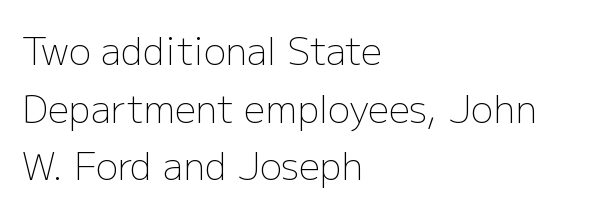
Q: Is the text bold? A: No.
Q: Is the text italic (slanted)? A: No, it is upright.
Q: Is the typeface a serif or a sans-serif typeface? A: Sans-serif.
Q: Is the text underlined? A: No.
Q: How is the paragraph aligned? A: Left-aligned.
Q: Is the spacing between letters normal or unusually wide? A: Normal.
Q: Is the spacing between lines tight, normal or loose? A: Normal.
Q: Width (condensed, normal, or wide)? A: Normal.
Q: Stroke contrast? A: Low.
Q: x-height? A: Medium.
Q: Monospaced? A: No.
